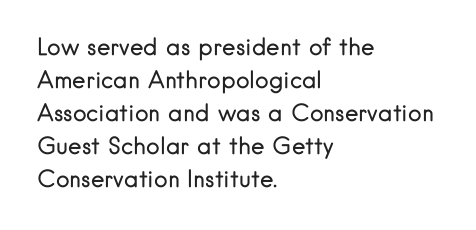
Q: Is the text bold? A: No.
Q: Is the text italic (slanted)? A: No, it is upright.
Q: Is the text underlined? A: No.
Q: How is the paragraph aligned? A: Left-aligned.
Q: Is the spacing between letters normal or unusually wide? A: Normal.
Q: Is the spacing between lines tight, normal or loose? A: Normal.
